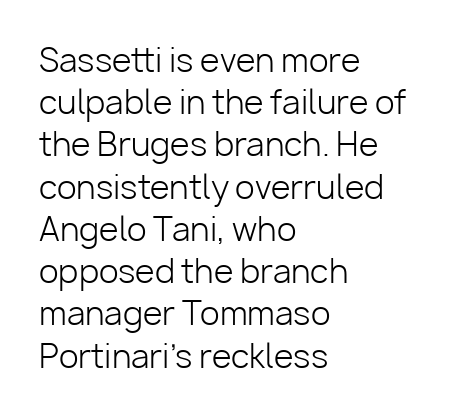
Q: Is the text bold? A: No.
Q: Is the text italic (slanted)? A: No, it is upright.
Q: Is the typeface a serif or a sans-serif typeface? A: Sans-serif.
Q: Is the text underlined? A: No.
Q: How is the paragraph aligned? A: Left-aligned.
Q: Is the spacing between letters normal or unusually wide? A: Normal.
Q: Is the spacing between lines tight, normal or loose? A: Normal.
Q: Width (condensed, normal, or wide)? A: Normal.
Q: Stroke contrast? A: Low.
Q: x-height? A: Medium.
Q: Monospaced? A: No.
